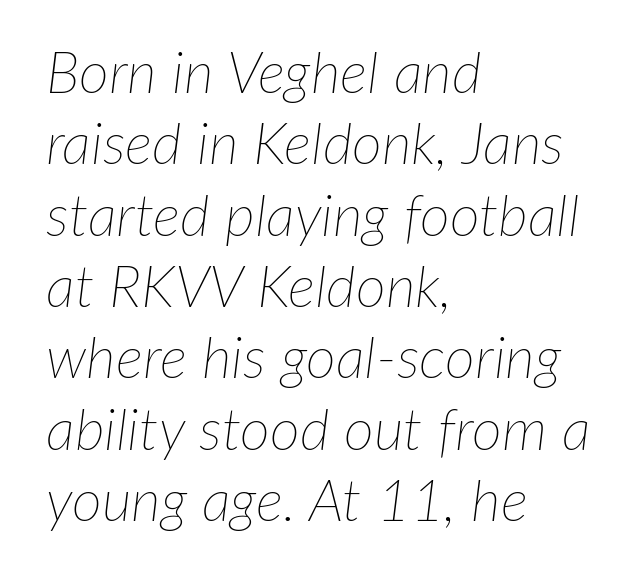
Q: Is the text bold? A: No.
Q: Is the text italic (slanted)? A: Yes, it leans right by about 7 degrees.
Q: Is the text underlined? A: No.
Q: How is the paragraph aligned? A: Left-aligned.
Q: Is the spacing between letters normal or unusually wide? A: Normal.
Q: Width (condensed, normal, or wide)? A: Normal.
Q: Stroke contrast? A: Low.
Q: x-height? A: Medium.
Q: Monospaced? A: No.
